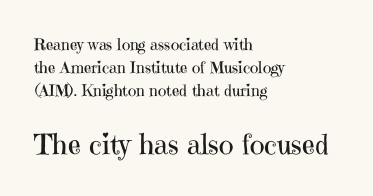
The image shows 28 px regular-weight serif type, upright; set left-aligned, normal line spacing (1.45x), normal letter spacing, not underlined; the second (bottom) block is 1.75x larger; high stroke contrast and a medium x-height.
